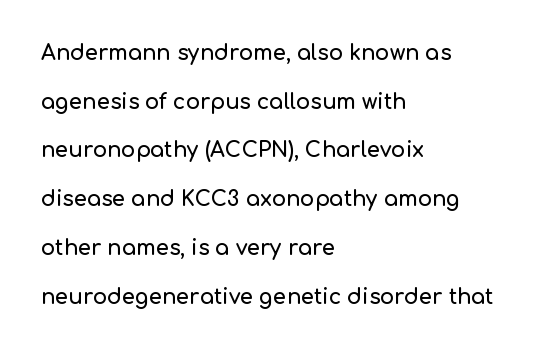
{"italic": "no", "underline": "no", "align": "left", "line_spacing": "loose", "line_spacing_ratio": 2.32, "letter_spacing": "normal", "letter_spacing_em": 0.0, "glyph_px": 21}
